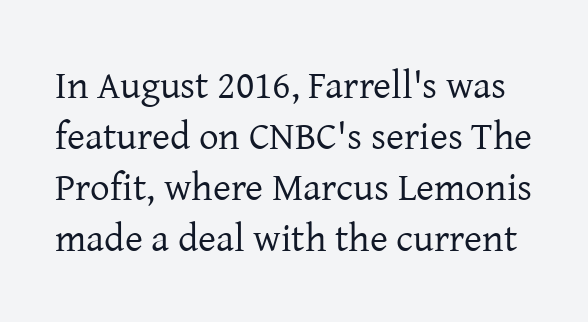
{"serif": "yes", "italic": "no", "bold": "no", "weight": "regular", "width": "normal", "stroke_contrast": "low", "x_height": "medium", "monospaced": "no", "underline": "no", "line_spacing": "normal", "line_spacing_ratio": 1.31, "letter_spacing": "normal", "letter_spacing_em": 0.0, "glyph_px": 39}
